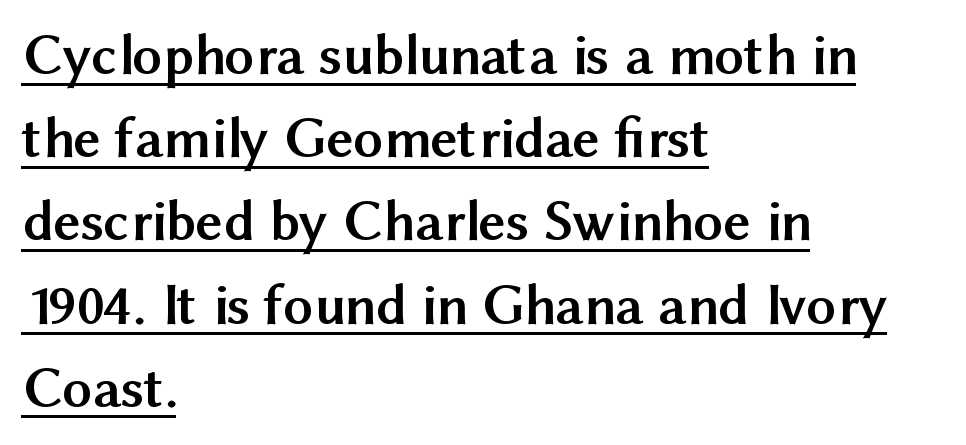
Q: Is the text bold? A: Yes.
Q: Is the text italic (slanted)? A: No, it is upright.
Q: Is the typeface a serif or a sans-serif typeface? A: Sans-serif.
Q: Is the text underlined? A: Yes.
Q: How is the paragraph aligned? A: Left-aligned.
Q: Is the spacing between letters normal or unusually wide? A: Normal.
Q: Is the spacing between lines tight, normal or loose? A: Normal.
Q: Width (condensed, normal, or wide)? A: Normal.
Q: Stroke contrast? A: Medium.
Q: x-height? A: Medium.
Q: Monospaced? A: No.
